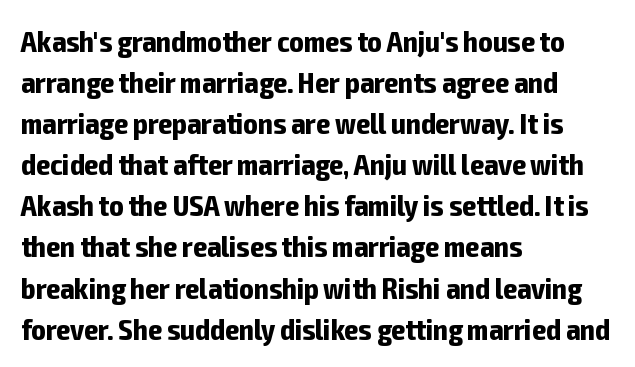
{"serif": "no", "italic": "no", "bold": "yes", "weight": "bold", "width": "condensed", "stroke_contrast": "low", "x_height": "medium", "monospaced": "no", "underline": "no", "align": "left", "line_spacing": "normal", "line_spacing_ratio": 1.37, "letter_spacing": "normal", "letter_spacing_em": 0.0, "glyph_px": 30}
